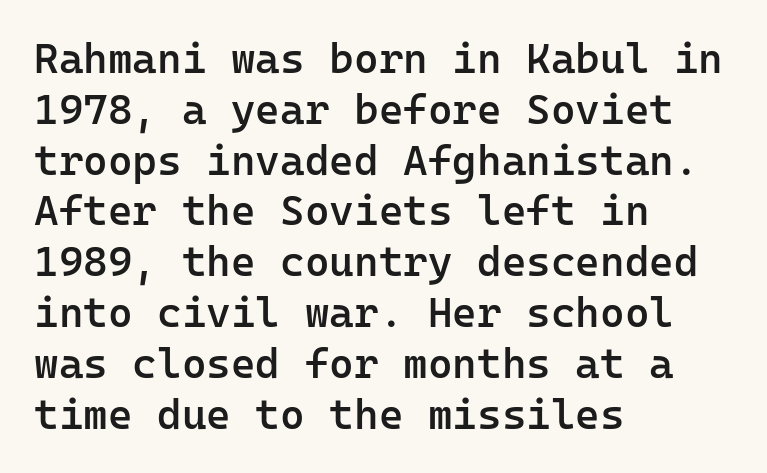
Q: Is the text bold? A: Semi-bold.
Q: Is the text italic (slanted)? A: No, it is upright.
Q: Is the typeface a serif or a sans-serif typeface? A: Sans-serif.
Q: Is the text underlined? A: No.
Q: How is the paragraph aligned? A: Left-aligned.
Q: Is the spacing between letters normal or unusually wide? A: Normal.
Q: Width (condensed, normal, or wide)? A: Normal.
Q: Stroke contrast? A: Low.
Q: x-height? A: Medium.
Q: Monospaced? A: Yes.
